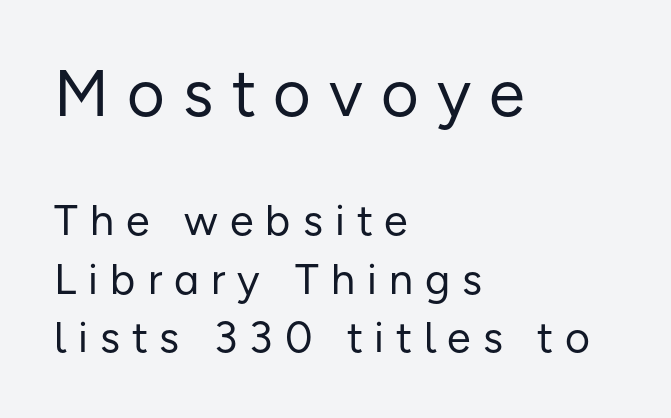
The image shows 65 px regular-weight sans-serif type, upright; set left-aligned, normal line spacing (1.36x), unusually wide letter spacing (+0.28 em), not underlined; the first (top) block is 1.51x larger; low stroke contrast and a medium x-height.
